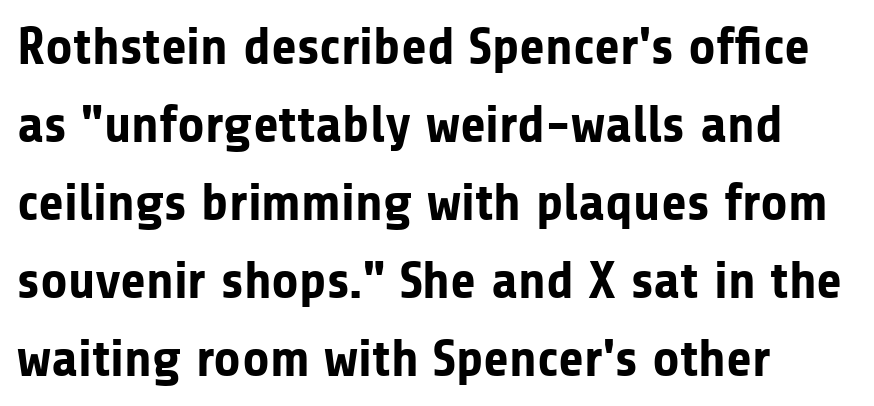
The space beneath each line is pristine and unruled. This block has exactly the height ordinary leading produces. These lines were composed using upright roman letters. You could not count columns in this text — the font is proportionally spaced. The rendering anchors every line to the left-hand side.
